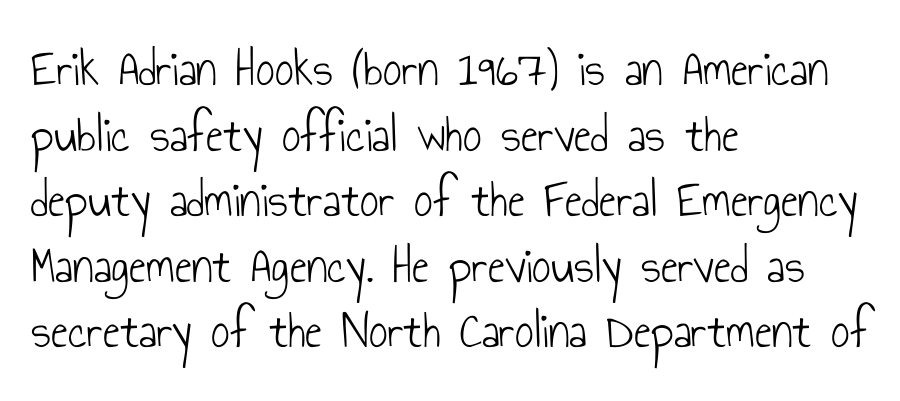
{"serif": "no", "italic": "no", "bold": "no", "weight": "light", "width": "condensed", "stroke_contrast": "low", "x_height": "small", "monospaced": "no", "underline": "no", "align": "left", "line_spacing": "normal", "line_spacing_ratio": 1.26, "letter_spacing": "normal", "letter_spacing_em": 0.0, "glyph_px": 52}
